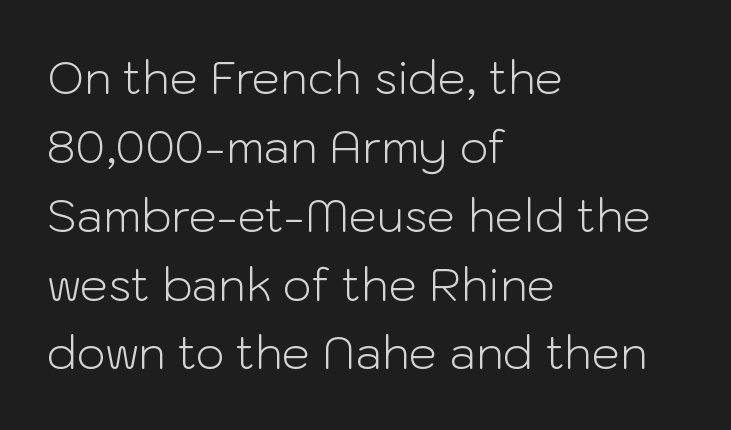
The image shows 45 px light sans-serif type, upright; set left-aligned, normal line spacing (1.53x), normal letter spacing, not underlined; low stroke contrast and a medium x-height.
